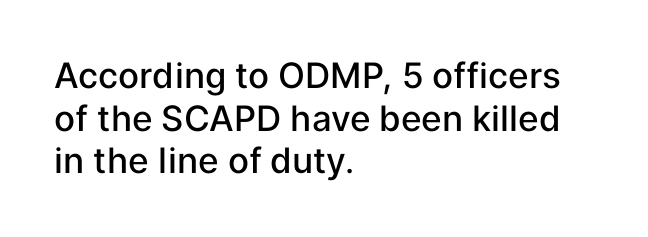
The image shows 35 px semibold sans-serif type, upright; set left-aligned, line spacing 1.22x, normal letter spacing, not underlined; low stroke contrast and a medium x-height.
